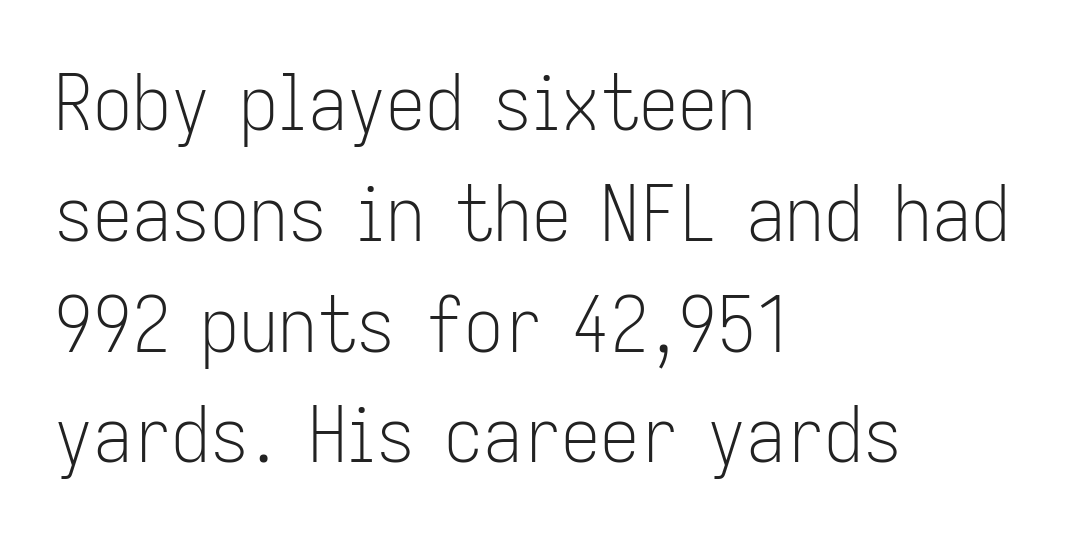
{"serif": "no", "italic": "no", "bold": "no", "weight": "light", "width": "condensed", "stroke_contrast": "low", "x_height": "medium", "monospaced": "no", "underline": "no", "align": "left", "line_spacing": "normal", "line_spacing_ratio": 1.42, "letter_spacing": "normal", "letter_spacing_em": 0.0, "glyph_px": 78}
